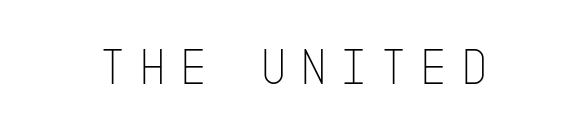
{"serif": "no", "italic": "no", "bold": "no", "weight": "thin", "width": "condensed", "stroke_contrast": "low", "x_height": "large", "underline": "no", "letter_spacing": "wide", "letter_spacing_em": 0.25, "glyph_px": 52}
